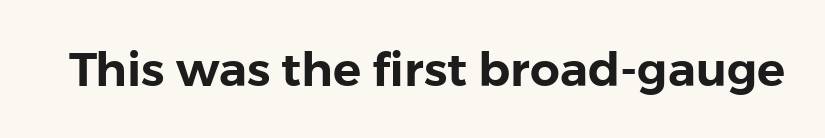
{"serif": "no", "italic": "no", "width": "normal", "stroke_contrast": "low", "x_height": "medium", "monospaced": "no", "underline": "no", "letter_spacing": "normal", "letter_spacing_em": 0.0, "glyph_px": 47}
